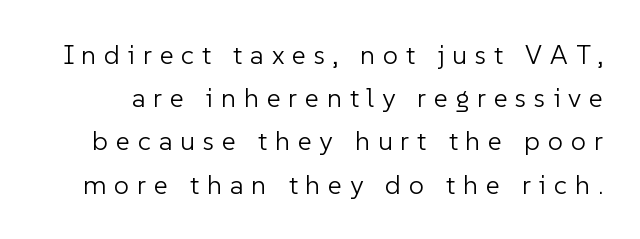
Q: Is the text bold? A: No.
Q: Is the text italic (slanted)? A: No, it is upright.
Q: Is the text underlined? A: No.
Q: Is the spacing between letters normal or unusually wide? A: Unusually wide.
Q: Is the spacing between lines tight, normal or loose? A: Normal.
